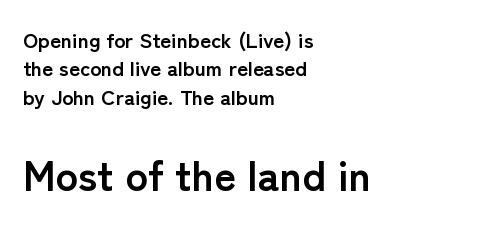
Stroke terminals: plain, sans-serif. Short note: letters normally spaced. The passage shown is emphatically bold. These lines stack with their left ends in a neat column. In this sample the second text group is rendered at the bigger scale. Beneath every word, the page is bare.
